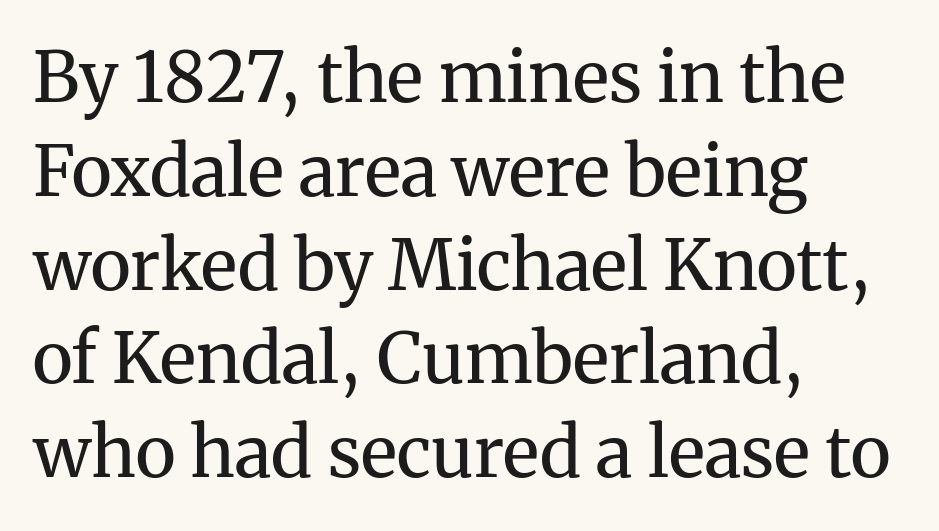
The image shows 70 px regular-weight serif type, upright; set left-aligned, normal line spacing (1.34x), normal letter spacing, not underlined; medium stroke contrast and a medium x-height.
